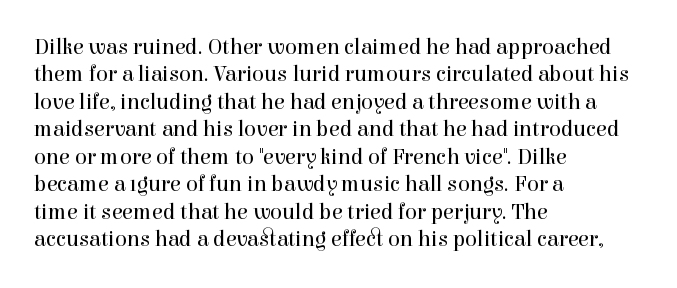
The image shows 22 px text type, upright; set left-aligned, normal line spacing (1.25x), normal letter spacing, not underlined.
